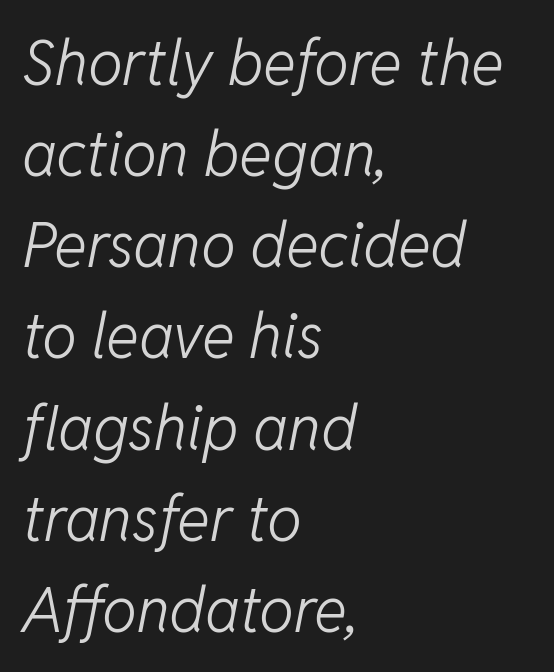
The image shows 62 px light type, italic (leaning right); set left-aligned, normal line spacing (1.47x), normal letter spacing, not underlined; low stroke contrast and a medium x-height.
